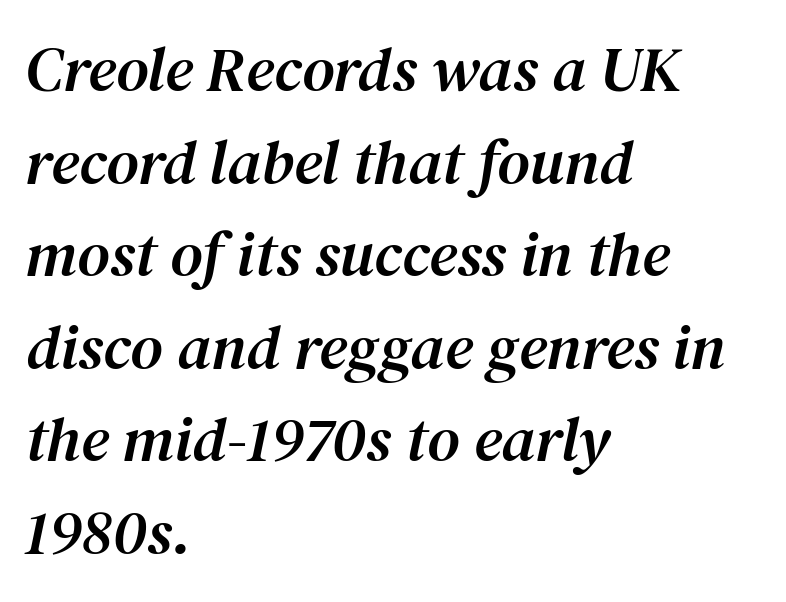
{"serif": "yes", "italic": "yes", "lean": "right", "slant_degrees": 12, "width": "normal", "stroke_contrast": "medium", "x_height": "medium", "monospaced": "no", "underline": "no", "align": "left", "line_spacing": "normal", "line_spacing_ratio": 1.47, "letter_spacing": "normal", "letter_spacing_em": 0.0, "glyph_px": 63}
